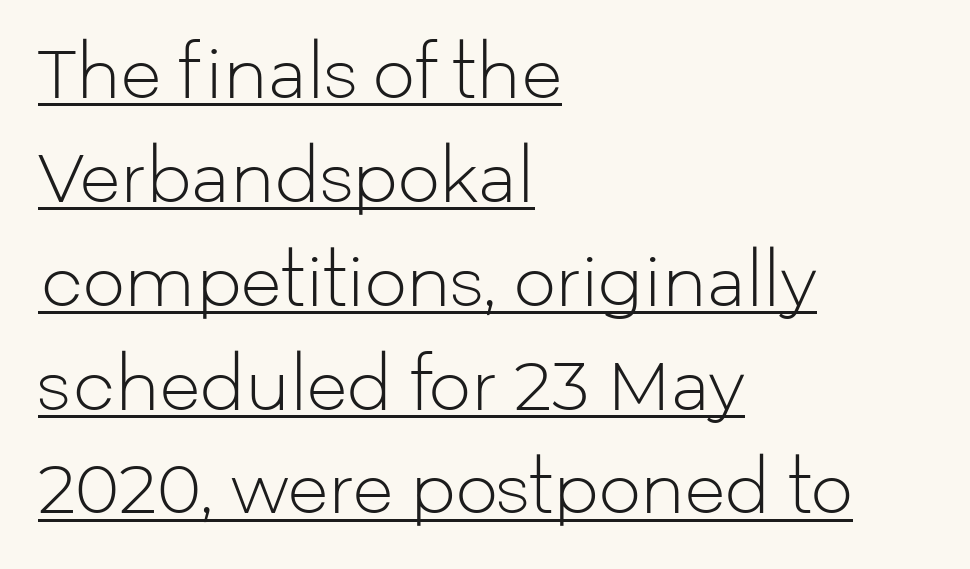
Q: Is the text bold? A: No.
Q: Is the text italic (slanted)? A: No, it is upright.
Q: Is the typeface a serif or a sans-serif typeface? A: Sans-serif.
Q: Is the text underlined? A: Yes.
Q: How is the paragraph aligned? A: Left-aligned.
Q: Is the spacing between letters normal or unusually wide? A: Normal.
Q: Is the spacing between lines tight, normal or loose? A: Normal.
Q: Width (condensed, normal, or wide)? A: Normal.
Q: Stroke contrast? A: Low.
Q: x-height? A: Medium.
Q: Monospaced? A: No.
